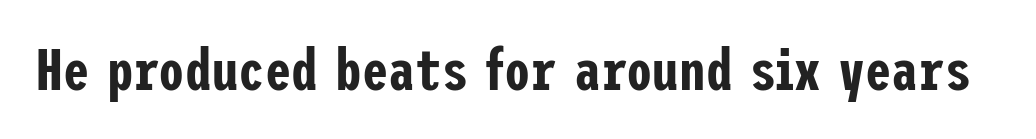
Each letter's strokes conclude bluntly, with no projecting serifs. Type without underlining. Characters remain perfectly vertical along every line. Short note: letters normally spaced.
